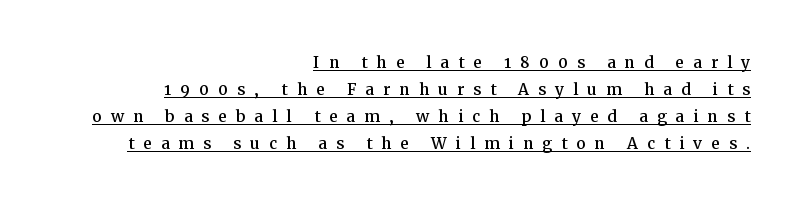
A typesetter would mark this as roman, not italic. Descenders here cross a horizontal rule under the line. Normally led — the rows are evenly, conventionally spaced. Casual observation: everything's shoved over to the right. Caption: expanded tracking, letters set apart.
